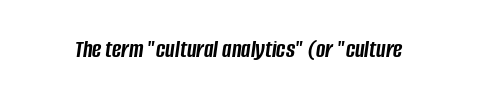
{"italic": "yes", "lean": "right", "slant_degrees": 8, "bold": "yes", "underline": "no", "letter_spacing": "normal", "letter_spacing_em": 0.0, "glyph_px": 25}
